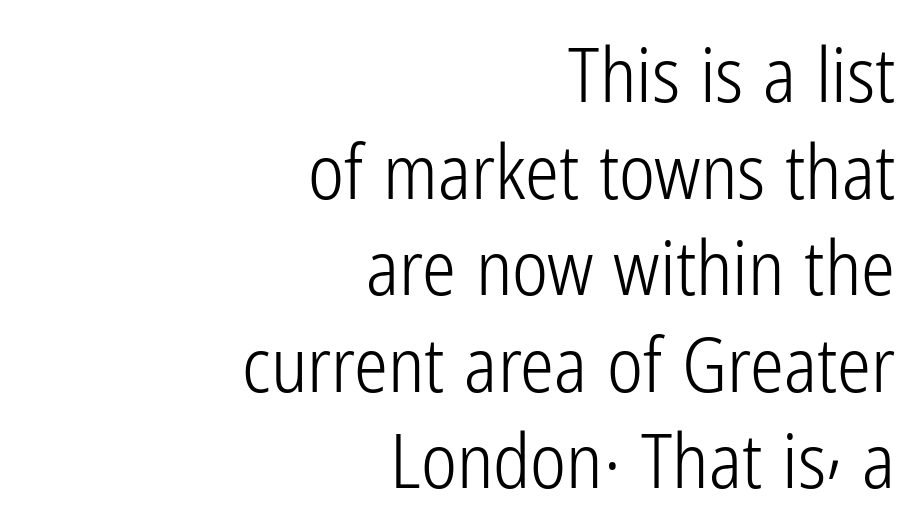
Q: Is the text bold? A: No.
Q: Is the text italic (slanted)? A: No, it is upright.
Q: Is the typeface a serif or a sans-serif typeface? A: Sans-serif.
Q: Is the text underlined? A: No.
Q: How is the paragraph aligned? A: Right-aligned.
Q: Is the spacing between letters normal or unusually wide? A: Normal.
Q: Is the spacing between lines tight, normal or loose? A: Normal.
Q: Width (condensed, normal, or wide)? A: Condensed.
Q: Stroke contrast? A: Low.
Q: x-height? A: Medium.
Q: Monospaced? A: No.
